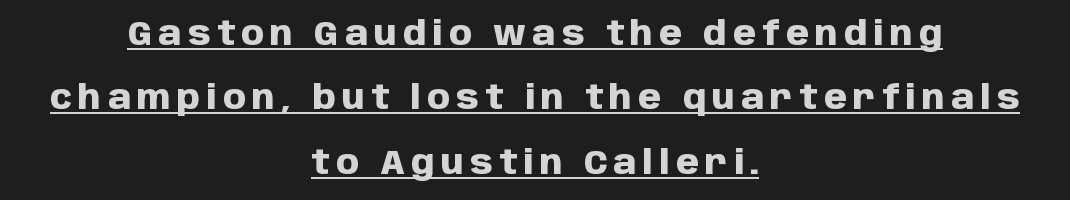
Q: Is the text bold? A: Yes.
Q: Is the text italic (slanted)? A: No, it is upright.
Q: Is the typeface a serif or a sans-serif typeface? A: Sans-serif.
Q: Is the text underlined? A: Yes.
Q: How is the paragraph aligned? A: Centered.
Q: Is the spacing between lines tight, normal or loose? A: Loose.
Q: Width (condensed, normal, or wide)? A: Normal.
Q: Stroke contrast? A: Low.
Q: x-height? A: Large.
Q: Monospaced? A: No.
